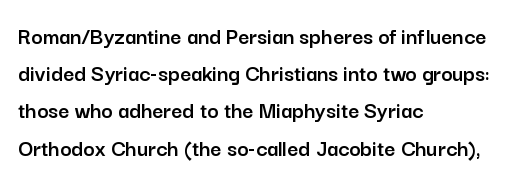
{"italic": "no", "underline": "no", "align": "left", "line_spacing": "normal", "line_spacing_ratio": 1.55, "letter_spacing": "normal", "letter_spacing_em": 0.0, "glyph_px": 24}
